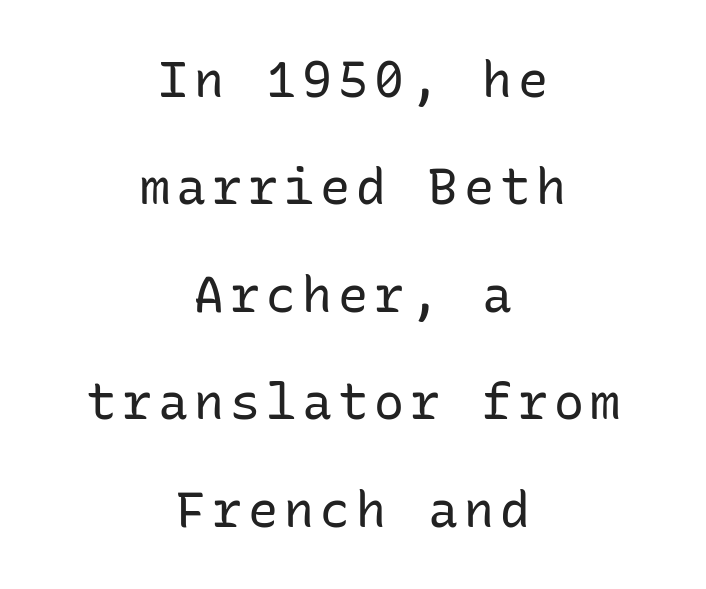
The image shows 50 px regular-weight sans-serif type, upright, monospaced; set centered, loose line spacing (2.15x), not underlined; low stroke contrast and a medium x-height.
